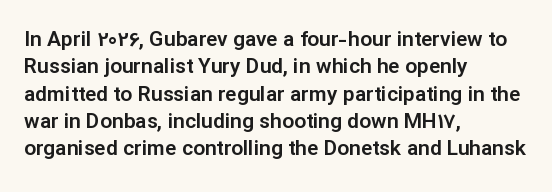
The image shows 21 px text type, upright; set left-aligned, normal line spacing (1.3x), normal letter spacing, not underlined.
